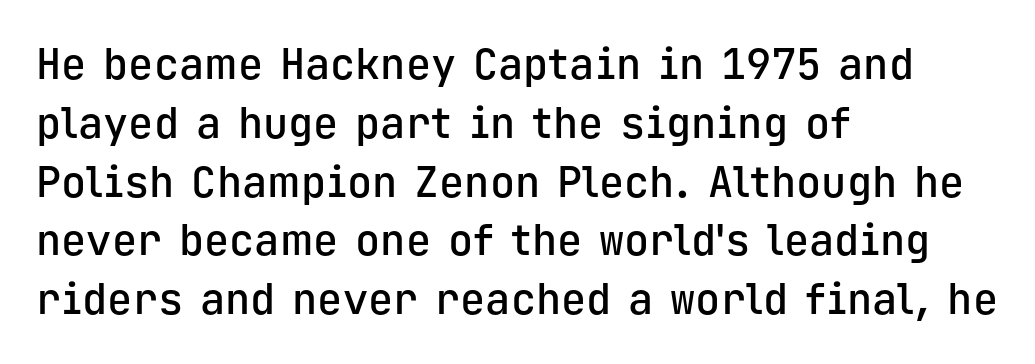
Q: Is the text bold? A: Semi-bold.
Q: Is the text italic (slanted)? A: No, it is upright.
Q: Is the typeface a serif or a sans-serif typeface? A: Sans-serif.
Q: Is the text underlined? A: No.
Q: How is the paragraph aligned? A: Left-aligned.
Q: Is the spacing between letters normal or unusually wide? A: Normal.
Q: Is the spacing between lines tight, normal or loose? A: Normal.
Q: Width (condensed, normal, or wide)? A: Normal.
Q: Stroke contrast? A: Low.
Q: x-height? A: Medium.
Q: Monospaced? A: Yes.
